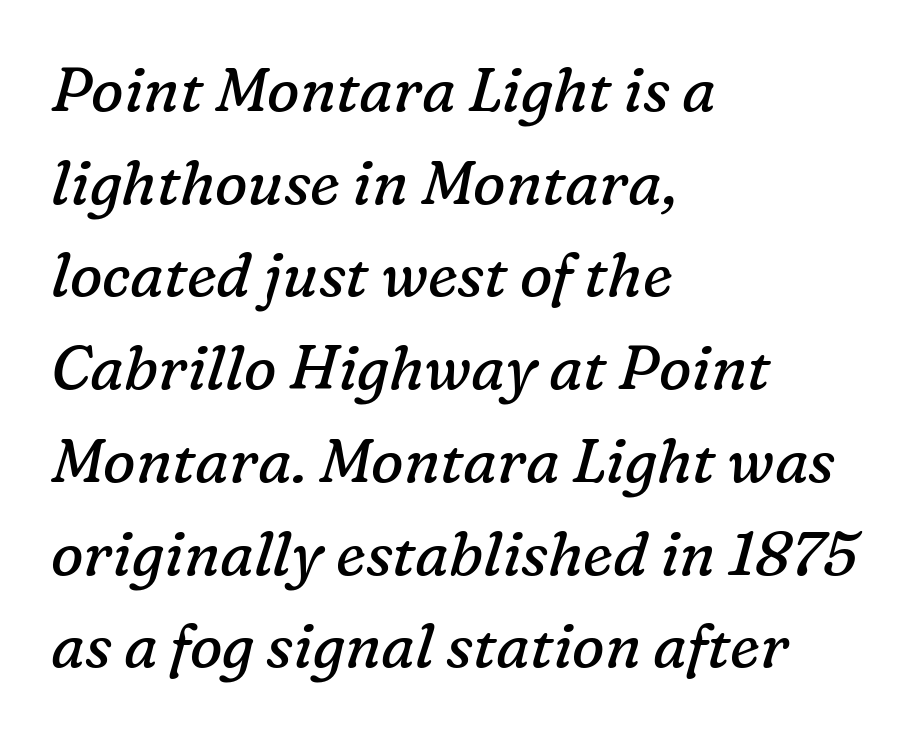
{"serif": "yes", "italic": "yes", "lean": "right", "slant_degrees": 16, "bold": "no", "weight": "regular", "width": "normal", "stroke_contrast": "low", "x_height": "medium", "monospaced": "no", "underline": "no", "align": "left", "line_spacing": "normal", "line_spacing_ratio": 1.52, "letter_spacing": "normal", "letter_spacing_em": 0.0, "glyph_px": 61}
